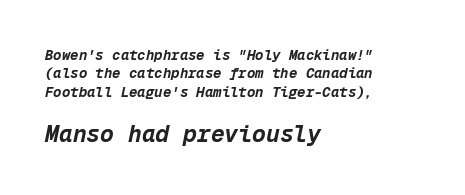
Q: Is the text bold? A: Yes.
Q: Is the text italic (slanted)? A: Yes, it leans right by about 12 degrees.
Q: Is the text underlined? A: No.
Q: How is the paragraph aligned? A: Left-aligned.
Q: Is the spacing between letters normal or unusually wide? A: Normal.
Q: Is the spacing between lines tight, normal or loose? A: Normal.
Q: Which block of text is set in a larger size, the first (top) or the second (bottom)? A: The second (bottom) one.
